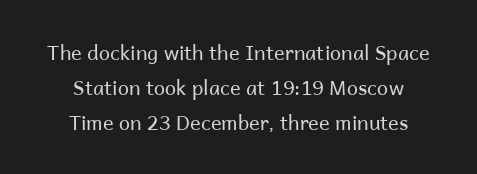
Characters remain perfectly vertical along every line. Letters rest on an invisible, unmarked baseline. This reads as an unemphasized weight, regular at the heaviest. The typesetter chose a symmetrical, centered arrangement here. You could call the tracking neutral — neither tight nor loose.
